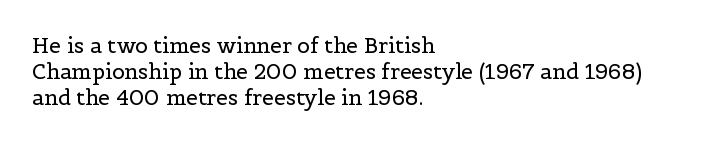
The image shows 21 px text type, upright; set left-aligned, line spacing 1.23x, normal letter spacing, not underlined.
